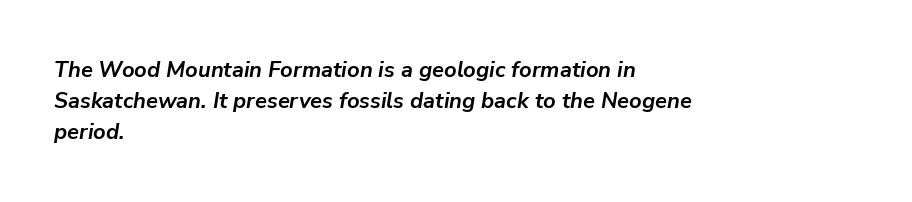
The image shows 22 px bold type, italic (leaning right); set left-aligned, normal line spacing (1.41x), normal letter spacing, not underlined.
